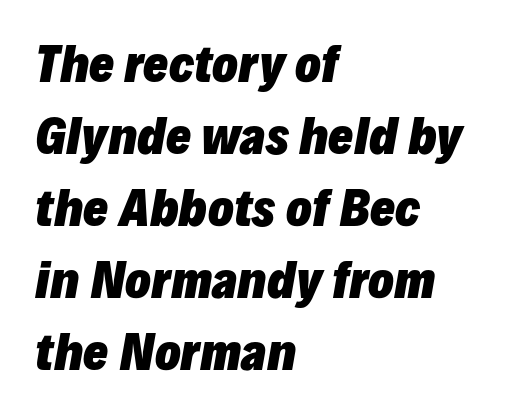
Q: Is the text bold? A: Yes.
Q: Is the text italic (slanted)? A: Yes, it leans right by about 10 degrees.
Q: Is the text underlined? A: No.
Q: How is the paragraph aligned? A: Left-aligned.
Q: Is the spacing between letters normal or unusually wide? A: Normal.
Q: Is the spacing between lines tight, normal or loose? A: Normal.
Q: Width (condensed, normal, or wide)? A: Normal.
Q: Stroke contrast? A: Low.
Q: x-height? A: Medium.
Q: Monospaced? A: No.
